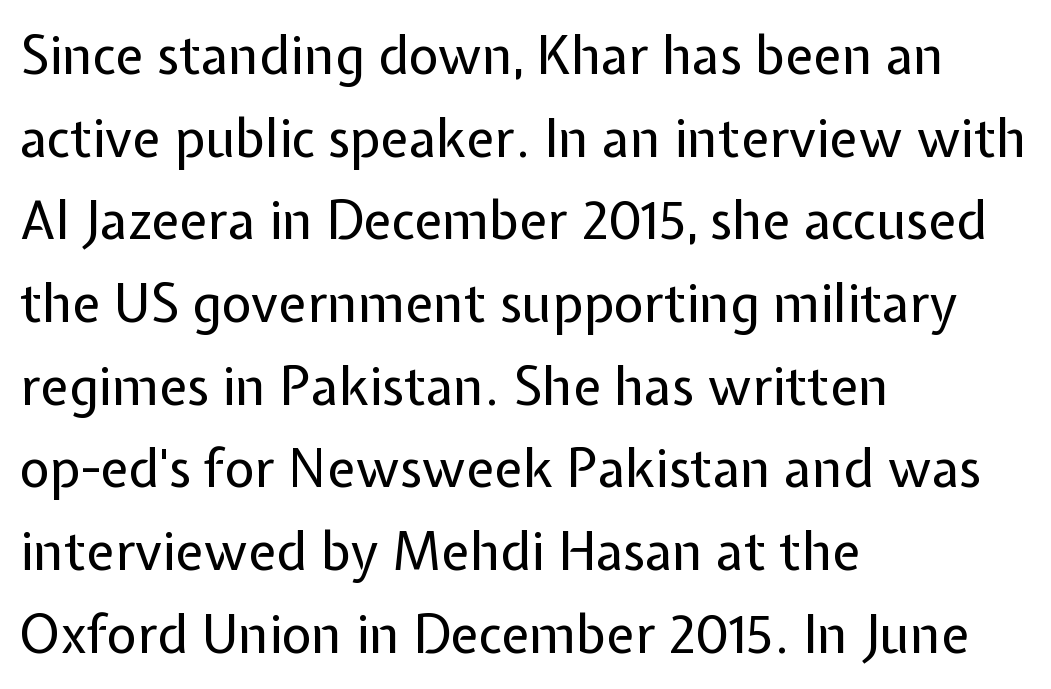
Looks like regular typesetting: each glyph gets only the width it needs. Does the leading feel generous? No, just average. Nothing unusual about the tracking: characters are spaced as the font intends. Rule under the text: the space is simply empty. The typeface chosen for these lines omits serifs.
